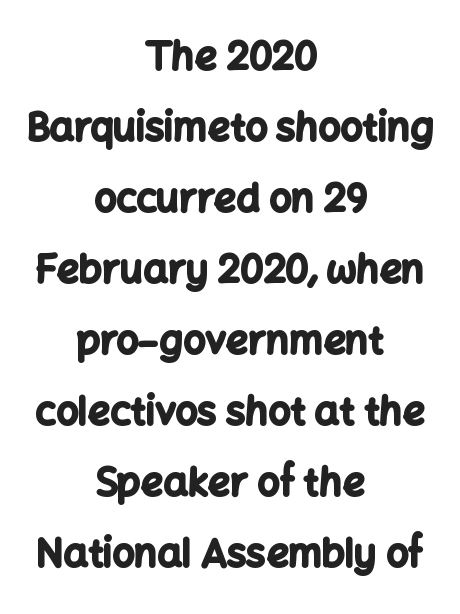
To sum up the face: it is a sans, with no serifs. The face used here has the dense, thick strokes of a bold. Has an underline been added? It has not. Both edges are ragged and mirror each other, which tells us the setting is centered. These lines are rendered in a variable-pitch font. You could call the tracking neutral — neither tight nor loose.
